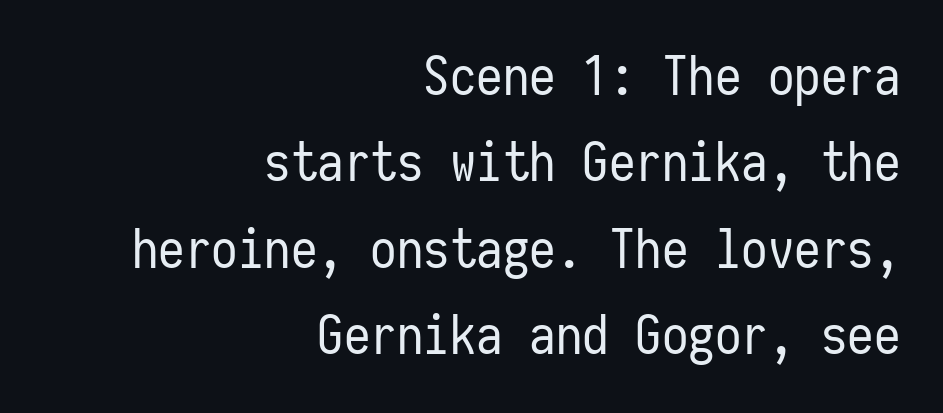
The letters sit at their default tracking, neither squeezed nor spread. Plain, unruled lines of type. The face used here is monospaced, like something from a code editor. Nothing sits at the stroke ends, so this counts as sans-serif.
